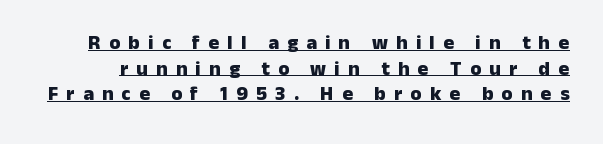
Strong, thick strokes mark this as bold type. You can tell it's not italic because the verticals are truly vertical. The rendering uses a moderate line-height, typical for paragraphs. Underlining? Definitely there. There is plenty of visible air inserted between adjacent glyphs.
